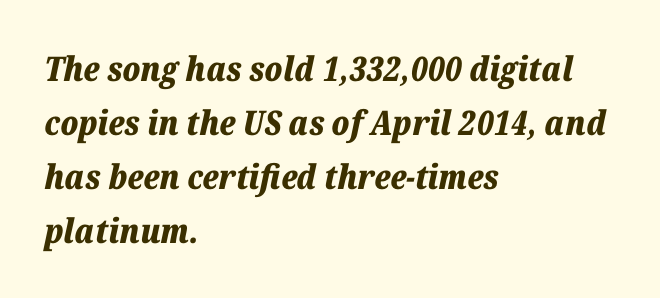
{"italic": "yes", "lean": "right", "slant_degrees": 12, "bold": "yes", "weight": "bold", "width": "normal", "stroke_contrast": "low", "x_height": "medium", "monospaced": "no", "underline": "no", "align": "left", "line_spacing": "normal", "line_spacing_ratio": 1.59, "letter_spacing": "normal", "letter_spacing_em": 0.0, "glyph_px": 34}
